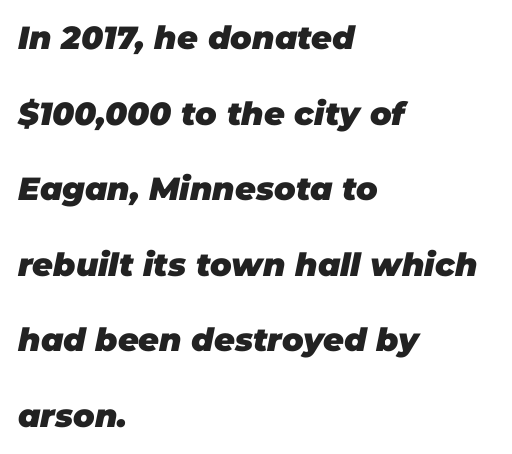
Inter-character spacing is left at the font's built-in metrics. A dark, heavy texture on the line: the type is bold. Each row of text sits above clean, open space. Loosely led — the rows are spread out. Layout note: lines flush left. The passage shown is typed in a proportional face where columns would drift.
